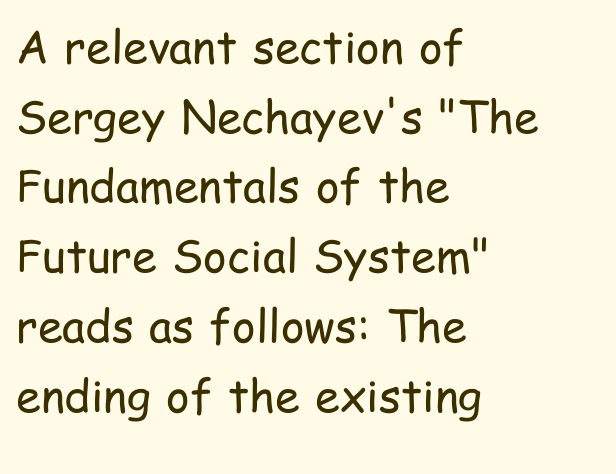
{"serif": "no", "italic": "no", "bold": "no", "weight": "regular", "width": "condensed", "stroke_contrast": "low", "x_height": "medium", "monospaced": "no", "underline": "no", "align": "left", "line_spacing": "normal", "line_spacing_ratio": 1.55, "letter_spacing": "normal", "letter_spacing_em": 0.0, "glyph_px": 45}
